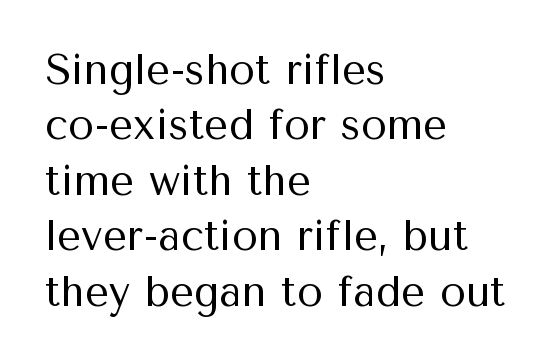
{"serif": "no", "italic": "no", "bold": "no", "weight": "regular", "width": "normal", "stroke_contrast": "medium", "x_height": "medium", "monospaced": "no", "underline": "no", "align": "left", "line_spacing": "normal", "line_spacing_ratio": 1.32, "letter_spacing": "normal", "letter_spacing_em": 0.0, "glyph_px": 42}
